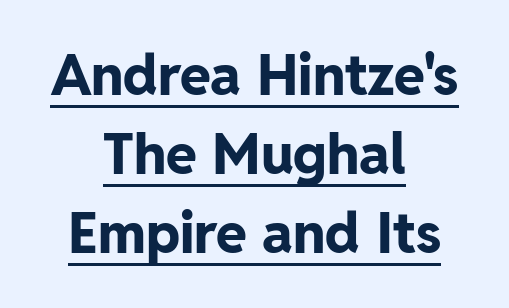
{"serif": "no", "italic": "no", "bold": "yes", "weight": "bold", "width": "normal", "stroke_contrast": "low", "x_height": "medium", "monospaced": "no", "underline": "yes", "align": "center", "line_spacing": "normal", "line_spacing_ratio": 1.41, "letter_spacing": "normal", "letter_spacing_em": 0.0, "glyph_px": 56}
